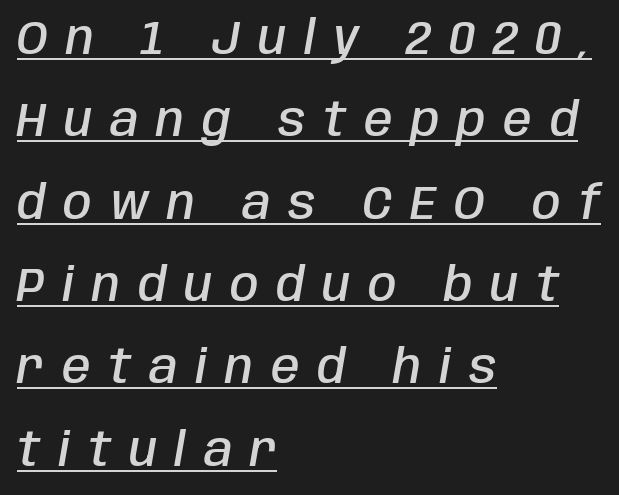
Q: Is the text bold? A: Semi-bold.
Q: Is the text italic (slanted)? A: Yes, it leans right by about 10 degrees.
Q: Is the text underlined? A: Yes.
Q: How is the paragraph aligned? A: Left-aligned.
Q: Is the spacing between letters normal or unusually wide? A: Unusually wide.
Q: Width (condensed, normal, or wide)? A: Condensed.
Q: Stroke contrast? A: Low.
Q: x-height? A: Large.
Q: Monospaced? A: No.
